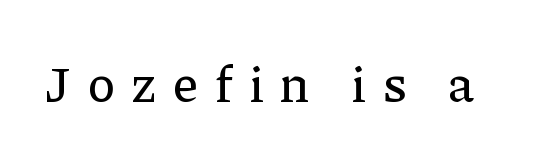
{"serif": "yes", "italic": "no", "width": "normal", "stroke_contrast": "low", "x_height": "medium", "monospaced": "no", "underline": "no", "letter_spacing": "wide", "letter_spacing_em": 0.33, "glyph_px": 51}
